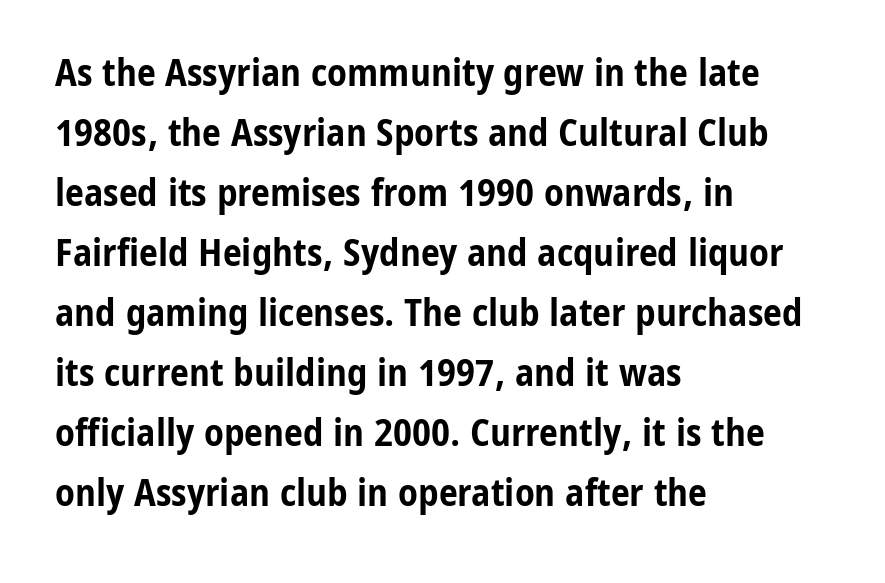
{"serif": "no", "italic": "no", "bold": "yes", "weight": "bold", "width": "condensed", "stroke_contrast": "low", "x_height": "medium", "monospaced": "no", "underline": "no", "align": "left", "line_spacing": "normal", "line_spacing_ratio": 1.58, "letter_spacing": "normal", "letter_spacing_em": 0.0, "glyph_px": 38}
